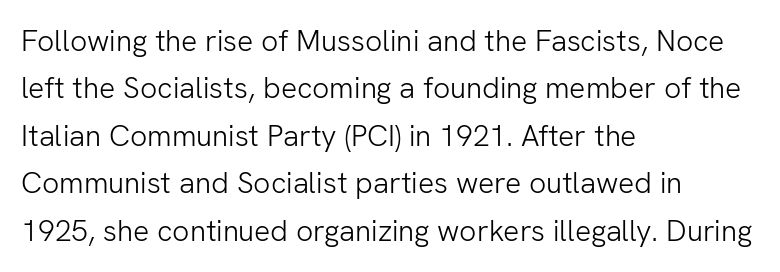
The image shows 30 px light sans-serif type, upright; set left-aligned, normal line spacing (1.58x), normal letter spacing, not underlined; low stroke contrast and a medium x-height.
